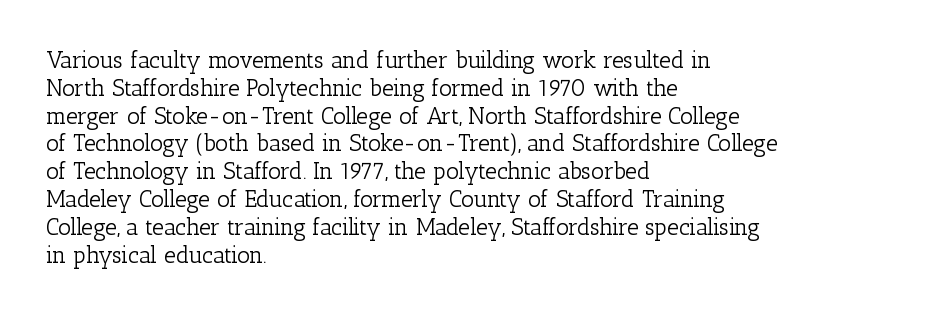
Italic: no, the glyphs are upright roman. Typeset ragged right — the left edge is the straight one. The gaps between neighbouring characters are ordinary and unremarkable. No letter is thick-stroked: the sample isn't bold. Lines of text with bare space underneath.
